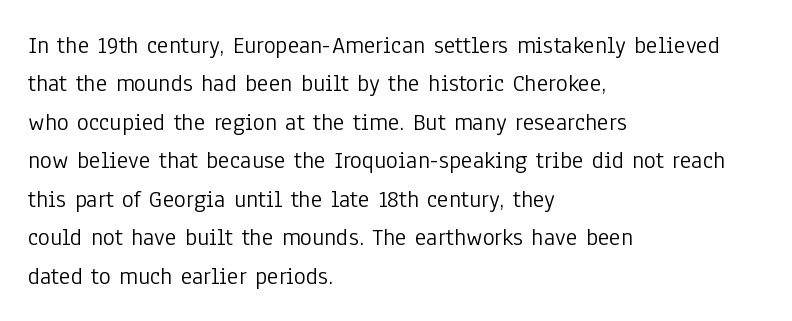
{"italic": "no", "bold": "no", "underline": "no", "align": "left", "line_spacing": "normal", "line_spacing_ratio": 1.54, "letter_spacing": "normal", "letter_spacing_em": 0.0, "glyph_px": 25}
